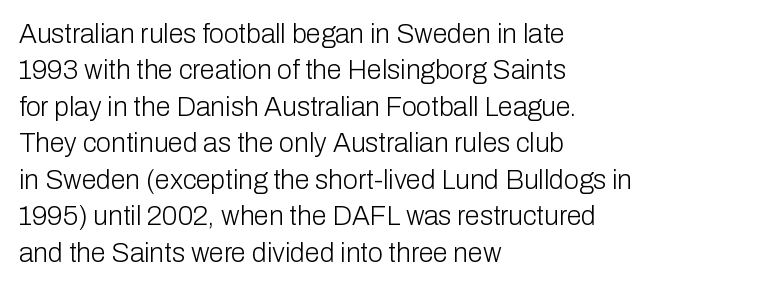
Upright lettering throughout. Reading down the column, the eye jumps a familiar distance to each next line. The typesetting does not lean heavy: it is not bold. Horizontal alignment here is leftward, the default for most running prose. The space directly below the letters is spotless. Glyph-to-glyph distance matches everyday printed text.
